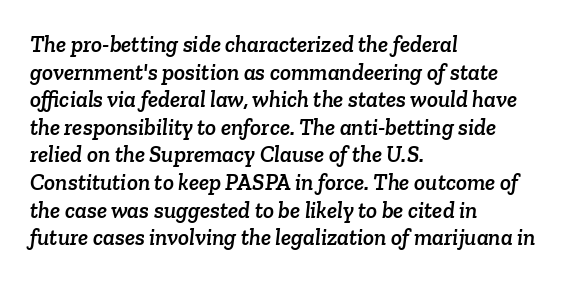
{"underline": "no", "align": "left", "line_spacing_ratio": 1.2, "letter_spacing": "normal", "letter_spacing_em": 0.0, "glyph_px": 23}
